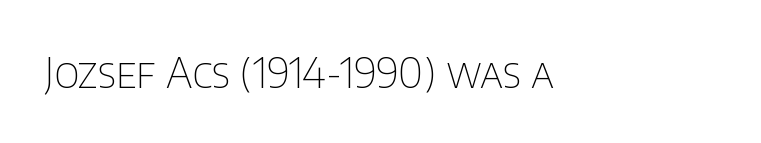
Lines of text with bare space underneath. Weight: not bold — regular or lighter. Spacing verdict: proportional, widths tailored to each character. Type style note: lacks serifs.
